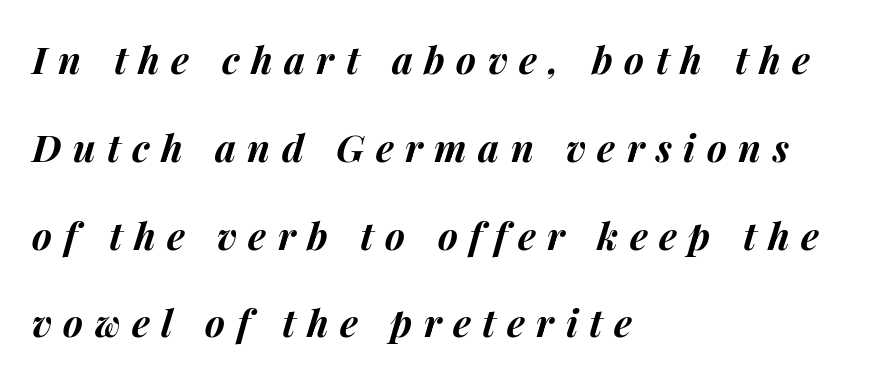
The image shows 38 px bold type, italic (leaning right); set left-aligned, loose line spacing (2.31x), unusually wide letter spacing (+0.3 em), not underlined; medium stroke contrast and a medium x-height.
